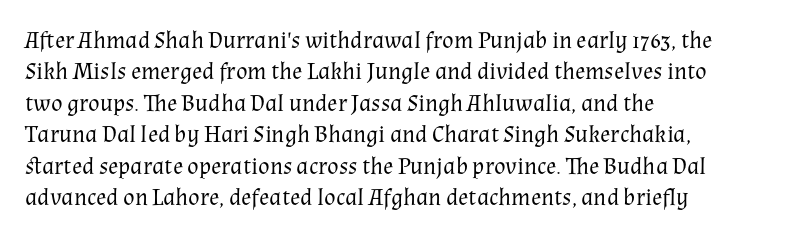
The image shows 24 px text type, upright; set left-aligned, normal line spacing (1.31x), normal letter spacing, not underlined.
